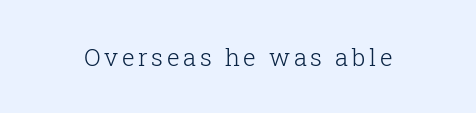
{"italic": "no", "bold": "no", "underline": "no", "glyph_px": 24}
